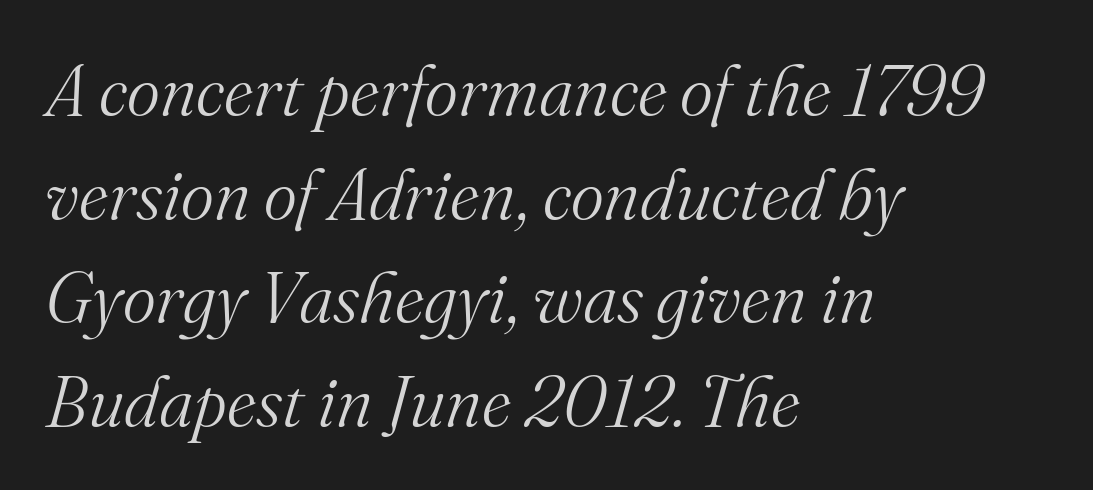
Q: Is the text bold? A: No.
Q: Is the text italic (slanted)? A: Yes, it leans right by about 16 degrees.
Q: Is the typeface a serif or a sans-serif typeface? A: Serif.
Q: Is the text underlined? A: No.
Q: How is the paragraph aligned? A: Left-aligned.
Q: Is the spacing between letters normal or unusually wide? A: Normal.
Q: Is the spacing between lines tight, normal or loose? A: Normal.
Q: Width (condensed, normal, or wide)? A: Normal.
Q: Stroke contrast? A: Medium.
Q: x-height? A: Small.
Q: Monospaced? A: No.
